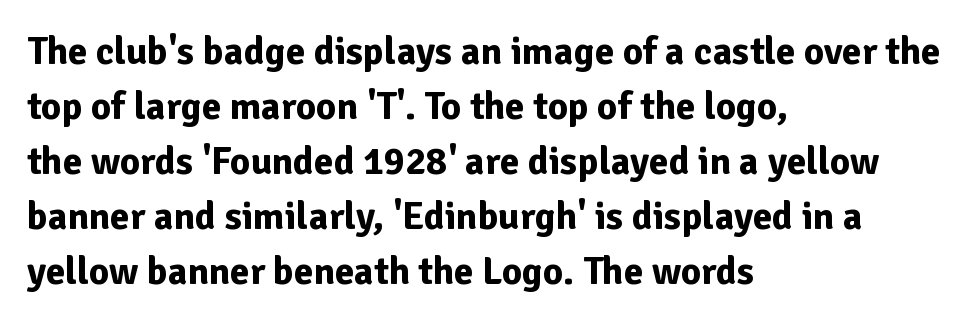
Style check: upright. Descenders hang freely into open space. One glance says typical: line gaps are just what's usual. This sample is left-justified, so line endings fall wherever the words run out. Does the type have serifs? No, each stem ends abruptly. Heavy-handed strokes throughout: this text is bold.
